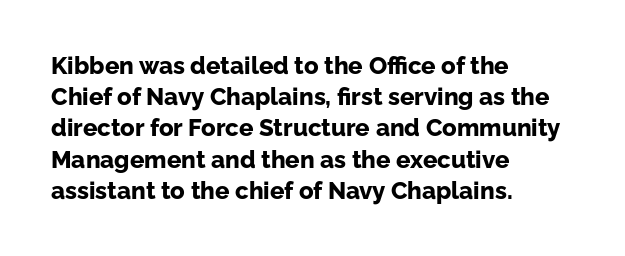
Q: Is the text bold? A: Yes.
Q: Is the text italic (slanted)? A: No, it is upright.
Q: Is the text underlined? A: No.
Q: How is the paragraph aligned? A: Left-aligned.
Q: Is the spacing between letters normal or unusually wide? A: Normal.
Q: Is the spacing between lines tight, normal or loose? A: Normal.
